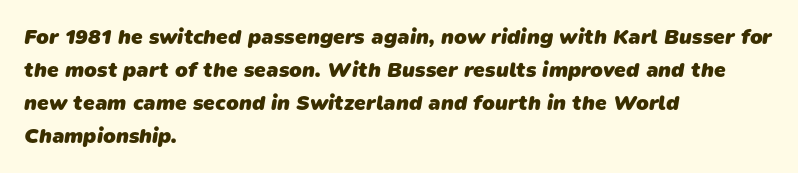
{"bold": "yes", "underline": "no", "align": "left", "line_spacing": "normal", "line_spacing_ratio": 1.57, "letter_spacing": "normal", "letter_spacing_em": 0.0, "glyph_px": 21}
